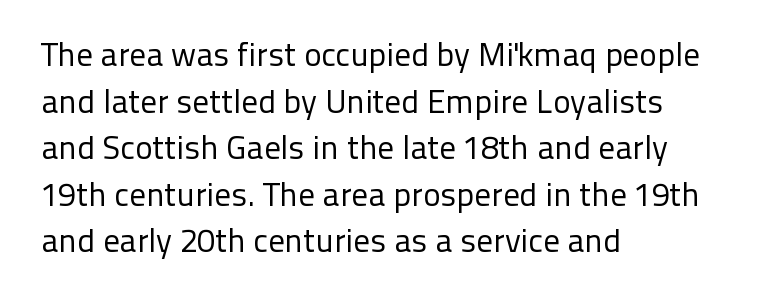
Q: Is the text bold? A: No.
Q: Is the text italic (slanted)? A: No, it is upright.
Q: Is the typeface a serif or a sans-serif typeface? A: Sans-serif.
Q: Is the text underlined? A: No.
Q: How is the paragraph aligned? A: Left-aligned.
Q: Is the spacing between letters normal or unusually wide? A: Normal.
Q: Is the spacing between lines tight, normal or loose? A: Normal.
Q: Width (condensed, normal, or wide)? A: Normal.
Q: Stroke contrast? A: Low.
Q: x-height? A: Medium.
Q: Monospaced? A: No.
